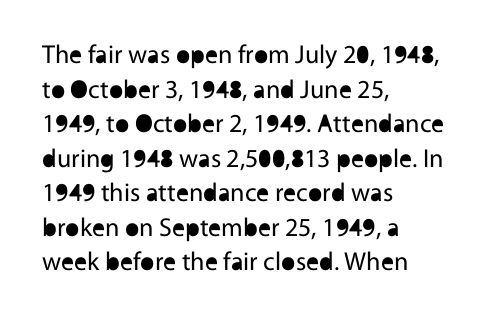
{"italic": "no", "bold": "no", "underline": "no", "align": "left", "line_spacing": "normal", "line_spacing_ratio": 1.33, "letter_spacing": "normal", "letter_spacing_em": 0.0, "glyph_px": 26}
